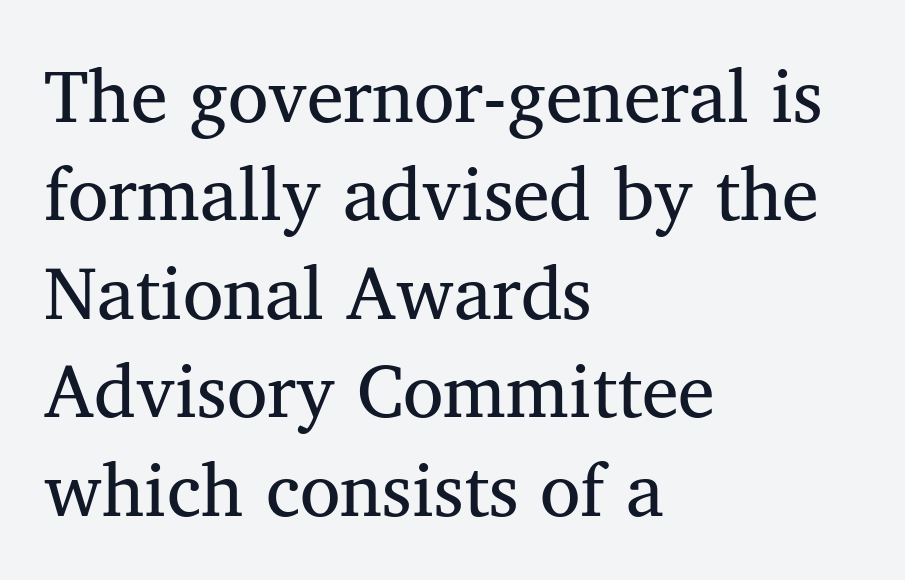
{"serif": "yes", "italic": "no", "bold": "no", "weight": "regular", "width": "normal", "stroke_contrast": "medium", "x_height": "medium", "monospaced": "no", "underline": "no", "align": "left", "line_spacing": "normal", "line_spacing_ratio": 1.33, "letter_spacing": "normal", "letter_spacing_em": 0.0, "glyph_px": 74}
